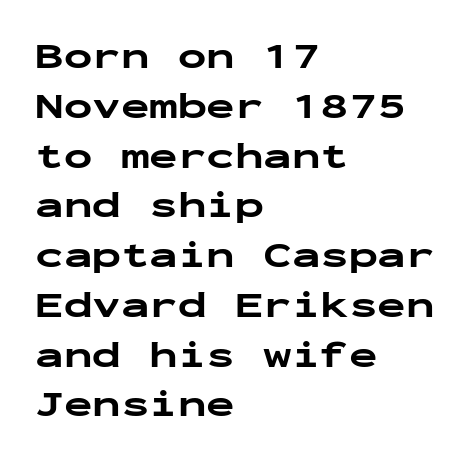
This sample uses an upright cut, with every glyph sitting square on the baseline. Visually the block forms a straight wall on the left and a jagged coastline on the right. Regular leading. Spacing verdict: monospaced, one width for all characters. This rendering employs a face without finishing strokes, i.e., a sans-serif. The space directly below the letters is spotless.
